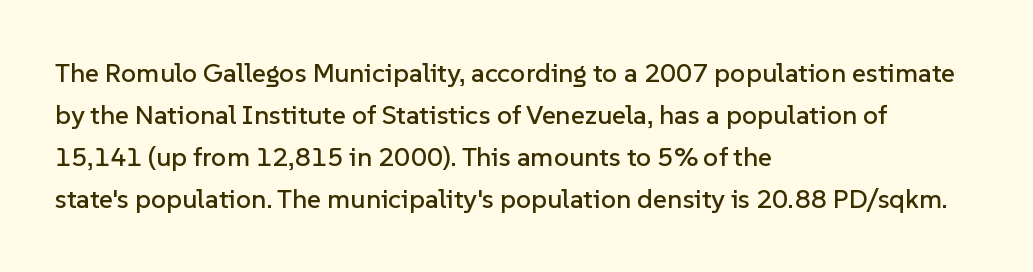
The image shows 27 px text type, upright; set left-aligned, normal line spacing (1.56x), normal letter spacing, not underlined.
